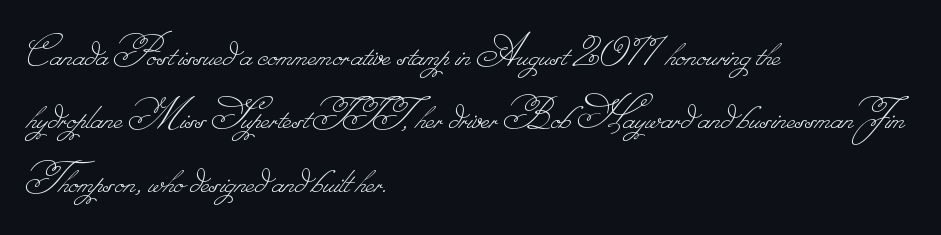
The image shows 46 px thin type; set left-aligned, normal line spacing (1.38x), normal letter spacing, not underlined; low stroke contrast.
